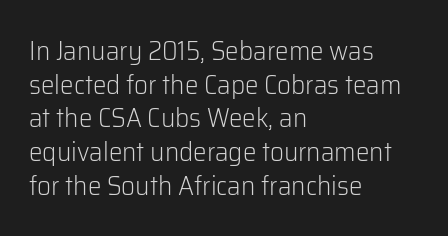
Whoever set this chose a conventional vertical rhythm. Each stroke keeps to a modest, everyday thickness or less. Is there any slant? The stems are plumb. Any mark beneath the type? The region is blank. Horizontal alignment here is leftward, the default for most running prose.
